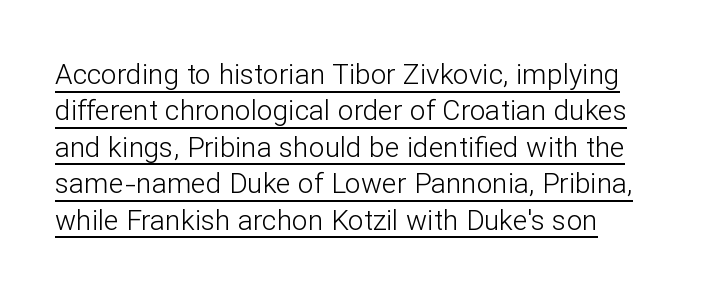
The image shows 28 px light sans-serif type, upright; set normal line spacing (1.3x), normal letter spacing, underlined; low stroke contrast and a medium x-height.
